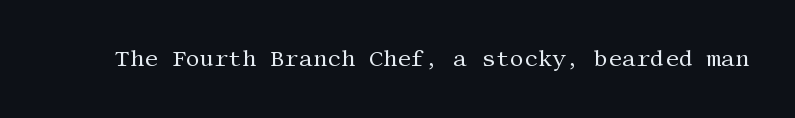
{"italic": "no", "bold": "no", "underline": "no", "letter_spacing": "normal", "letter_spacing_em": 0.0, "glyph_px": 22}
